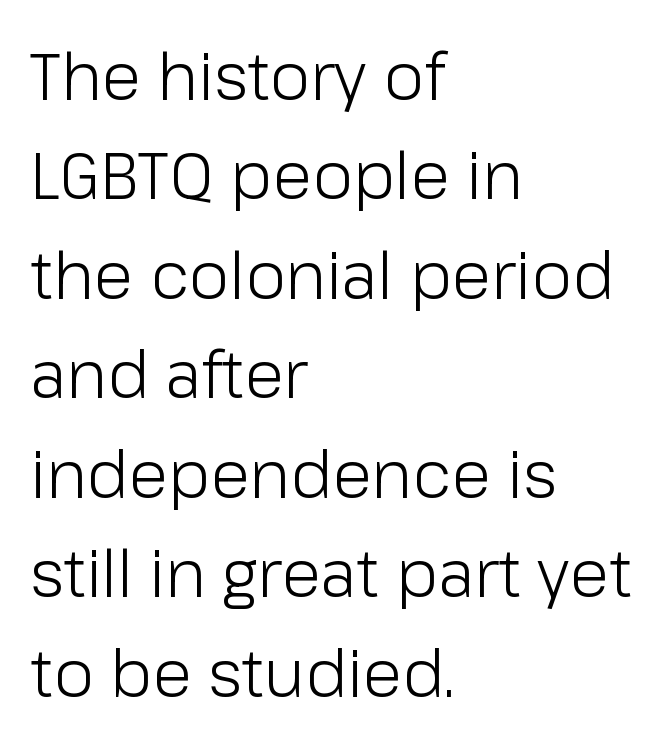
{"serif": "no", "italic": "no", "bold": "no", "weight": "light", "width": "normal", "stroke_contrast": "low", "x_height": "medium", "monospaced": "no", "underline": "no", "align": "left", "line_spacing": "normal", "line_spacing_ratio": 1.53, "letter_spacing": "normal", "letter_spacing_em": 0.0, "glyph_px": 65}
